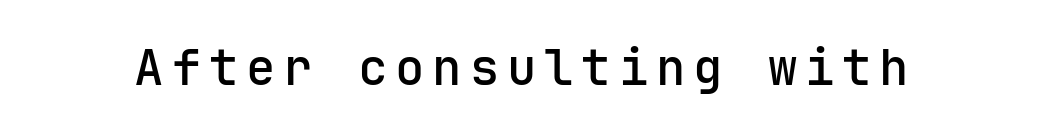
The image shows 49 px sans-serif type, upright, monospaced; set not underlined; low stroke contrast and a medium x-height.
